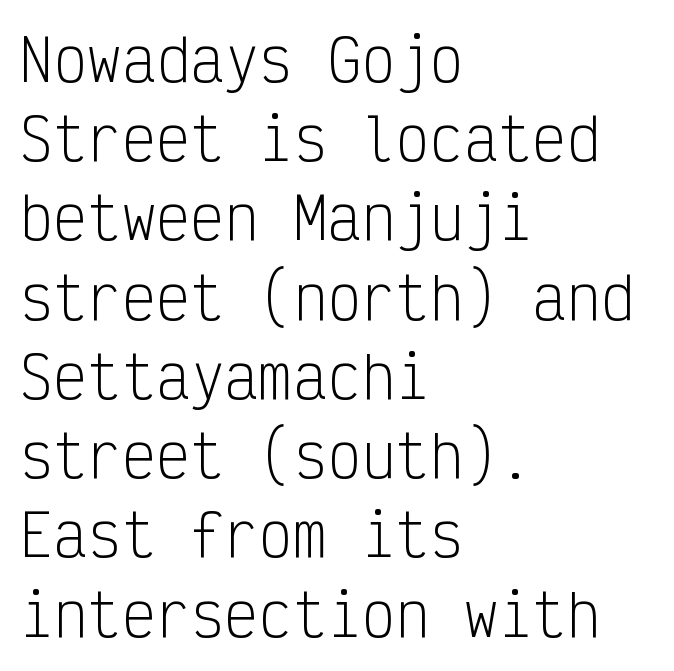
The image shows 57 px light, condensed sans-serif type, upright, monospaced; set left-aligned, normal line spacing (1.39x), normal letter spacing, not underlined; low stroke contrast and a medium x-height.
